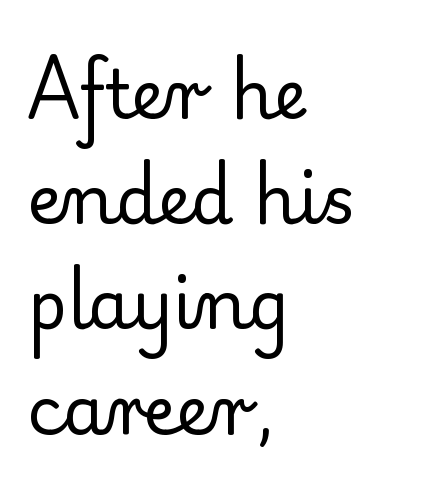
You could not count columns in this text — the font is proportionally spaced. Descenders are the only things crossing below the line. Students, note that the glyphs here touch the page at normal intervals. No chunkiness to these letters — they're not bold. Notice how the passage keeps a crisp vertical edge on the left only.
